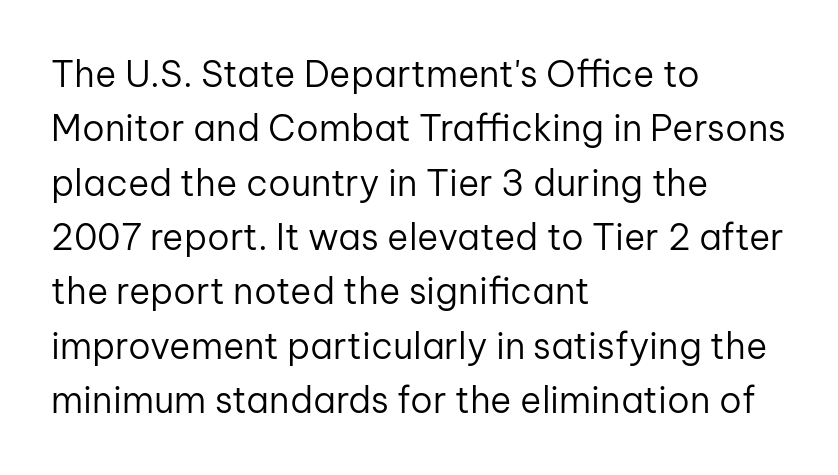
{"serif": "no", "italic": "no", "bold": "no", "weight": "regular", "width": "normal", "stroke_contrast": "low", "x_height": "medium", "monospaced": "no", "underline": "no", "align": "left", "line_spacing": "normal", "line_spacing_ratio": 1.51, "letter_spacing": "normal", "letter_spacing_em": 0.0, "glyph_px": 36}
